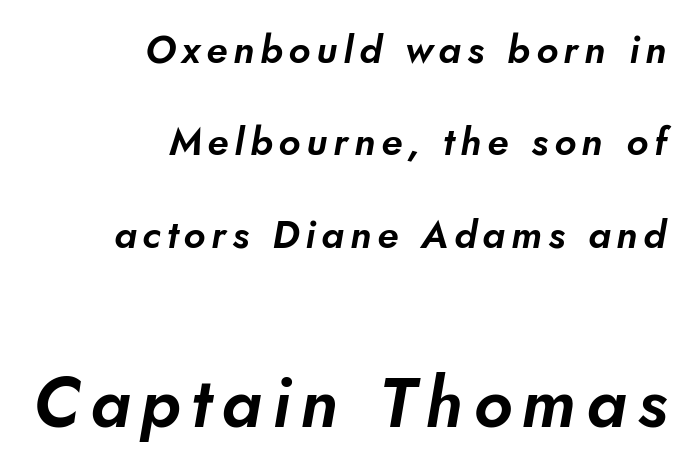
Q: Is the typeface a serif or a sans-serif typeface? A: Sans-serif.
Q: Is the text underlined? A: No.
Q: How is the paragraph aligned? A: Right-aligned.
Q: Is the spacing between lines tight, normal or loose? A: Loose.
Q: Which block of text is set in a larger size, the first (top) or the second (bottom)? A: The second (bottom) one.
Q: Width (condensed, normal, or wide)? A: Normal.
Q: Stroke contrast? A: Low.
Q: x-height? A: Small.
Q: Monospaced? A: No.
